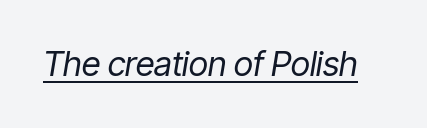
The image shows 34 px regular-weight, condensed type, italic (leaning right); set normal letter spacing, underlined; low stroke contrast and a medium x-height.
